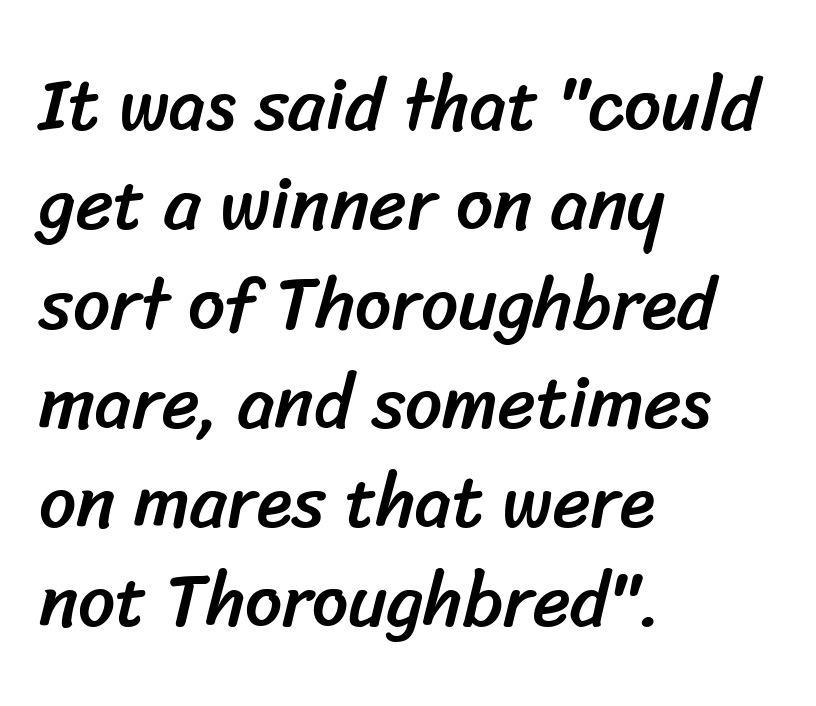
Note: no serifs on the glyphs. This sample keeps an unexceptional amount of space between lines. Alignment: flush left. Varying glyph widths throughout — classic text-font behaviour. Any mark beneath the type? The region is blank.
